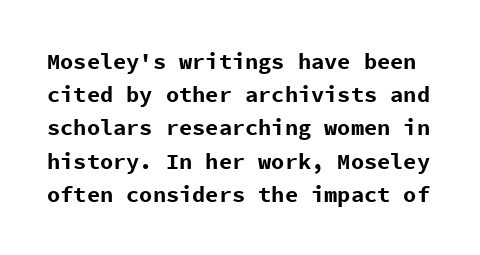
The image shows 22 px bold type, upright; set normal line spacing (1.51x), normal letter spacing, not underlined.
